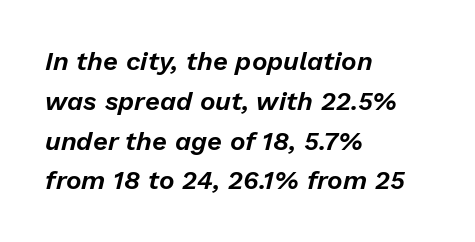
The image shows 26 px text type, italic (leaning right); set left-aligned, normal line spacing (1.53x), normal letter spacing, not underlined.
